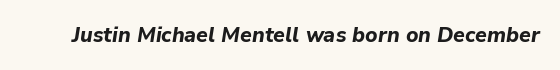
{"italic": "yes", "lean": "right", "slant_degrees": 9, "bold": "yes", "underline": "no", "letter_spacing": "normal", "letter_spacing_em": 0.0, "glyph_px": 21}
